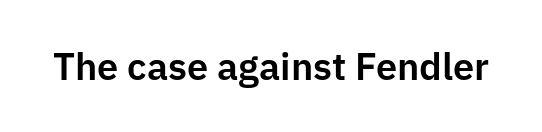
The string is rendered with underlining switched off. Is this a sans? Yes — the strokes have no serifs. Character widths vary here, with narrow letters taking less room than wide ones. Posture: vertical. These lines keep a tight, regular rhythm from letter to letter.
